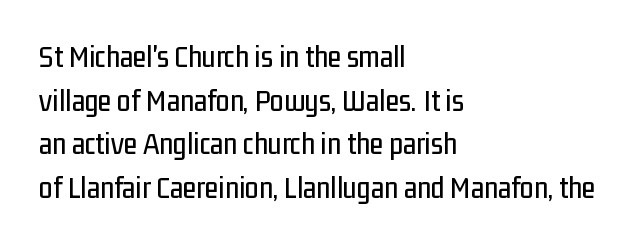
The face used here is proportionally spaced, like ordinary book or web type. Whoever set this chose a conventional vertical rhythm. Letter spacing: default. Letters rest on an invisible, unmarked baseline. Quick note: not italic, upright.
